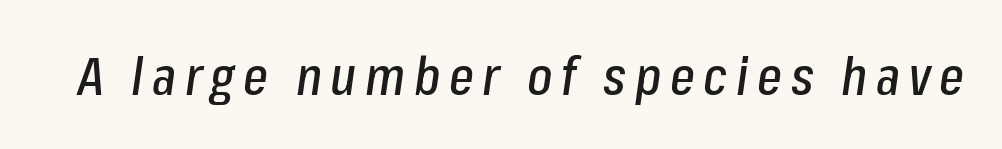
The whole block is typeset with a tilt. Descenders are the only things crossing below the line. Do the characters align in a grid? No, the font is proportional.
